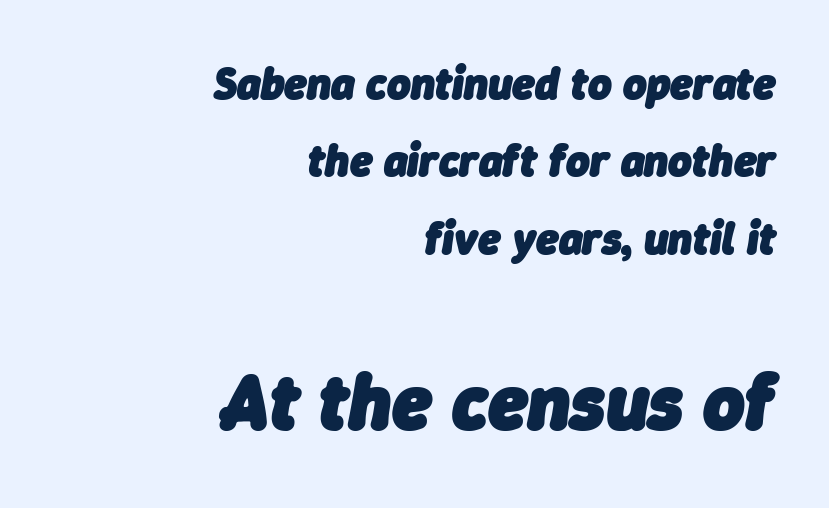
{"italic": "yes", "lean": "right", "slant_degrees": 9, "bold": "yes", "weight": "heavy", "width": "normal", "stroke_contrast": "low", "x_height": "medium", "monospaced": "no", "underline": "no", "align": "right", "line_spacing_ratio": 1.72, "letter_spacing": "normal", "letter_spacing_em": 0.0, "larger_block": "second", "size_ratio": 1.76, "glyph_px": 79}
